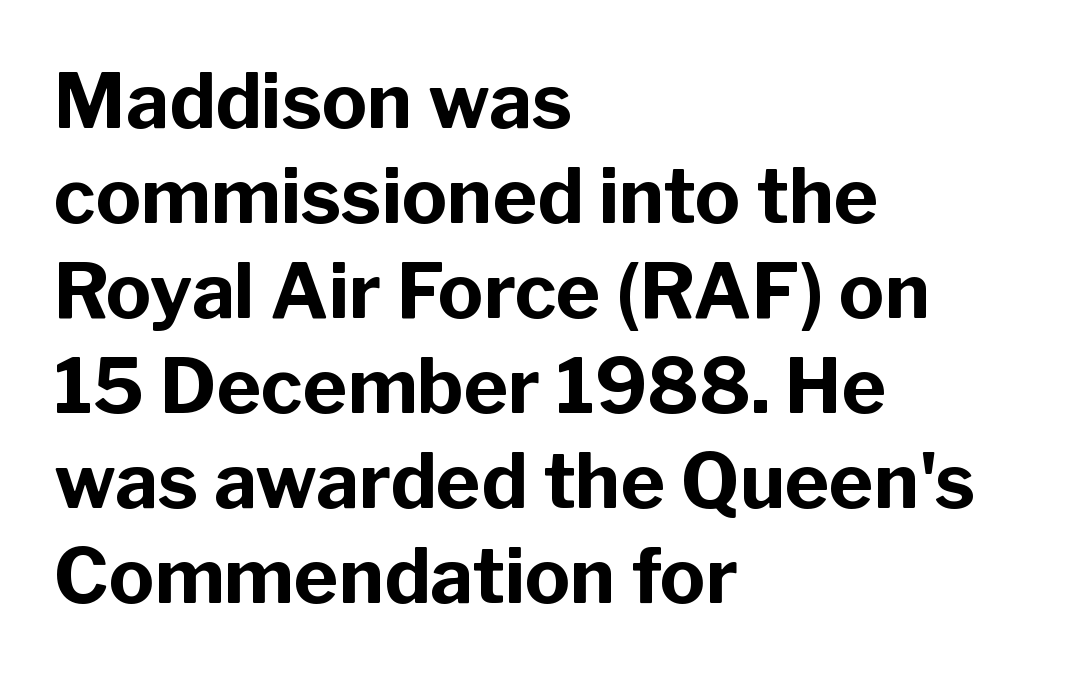
{"serif": "no", "italic": "no", "bold": "yes", "weight": "bold", "width": "normal", "stroke_contrast": "low", "x_height": "medium", "monospaced": "no", "underline": "no", "align": "left", "line_spacing": "normal", "line_spacing_ratio": 1.25, "letter_spacing": "normal", "letter_spacing_em": 0.0, "glyph_px": 76}
